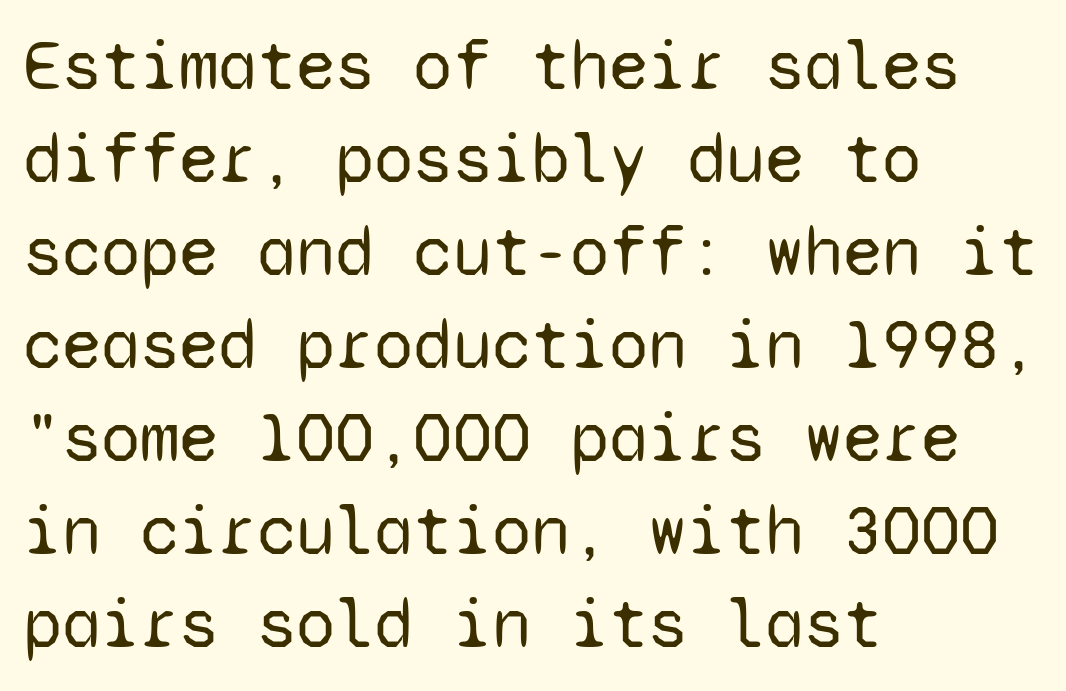
Compared with typical body copy, the letter spacing here is the same. Notice how the passage keeps a crisp vertical edge on the left only. Nope, no serifs anywhere on these letters. Does the leading feel generous? No, just average. Each letter, wide or thin by design, is forced into the same width here.
